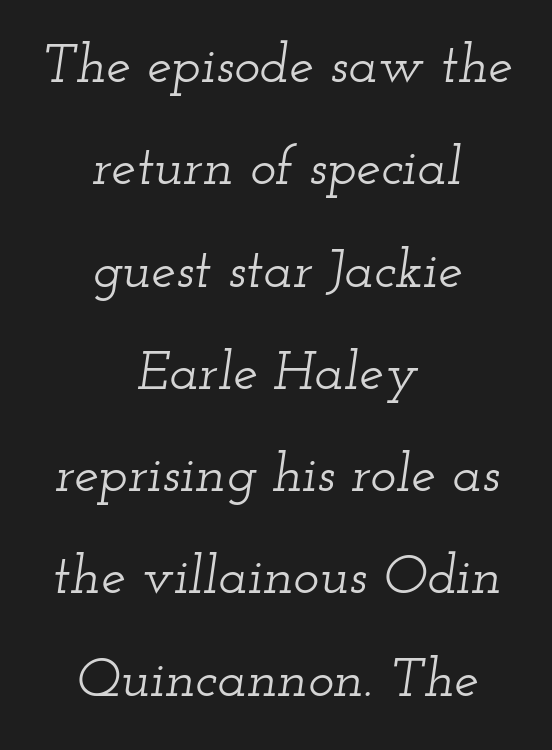
Compared with a flush-left layout, this one balances lines on the center instead. The letters carry serifs — small finishing strokes at the ends of their stems. Proportional: the letters do not fall into vertical columns. Compared with ordinary roman type, these characters are visibly tilted.
